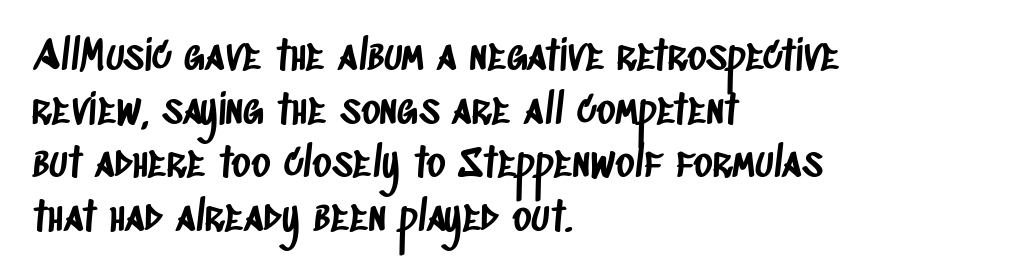
Spacing between characters is what you'd get straight out of the box. Rows of type keep a routine distance in the vertical direction. Line beginnings align vertically; line endings do not. The type family on display is of the sans-serif kind. Varying glyph widths throughout — classic text-font behaviour.
